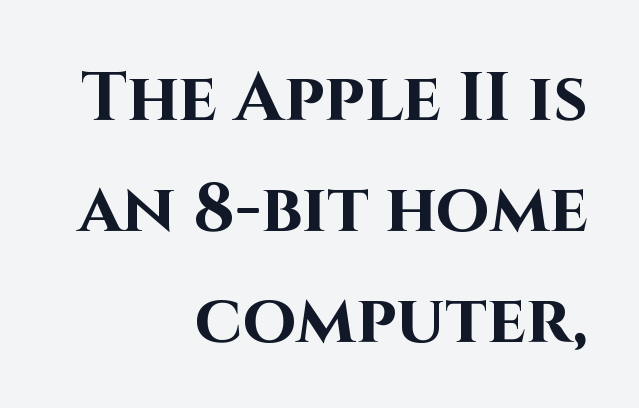
This sample uses an upright cut, with every glyph sitting square on the baseline. Underlining? Definitely not there. This rendering leaves character spacing at its baseline value. This is heavy type, rendered in bold. Check where the strokes stop: nothing finishes them off — pure sans.
